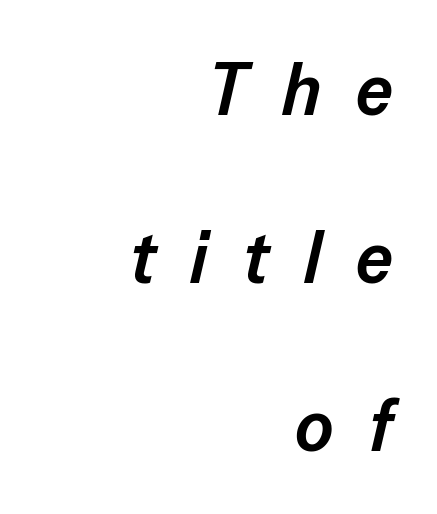
The face used here is proportionally spaced, like ordinary book or web type. Leftover space on each line is placed entirely before the opening word. Style check: oblique. Regarding leading, the lines here are spaced well apart. Plain, unruled lines of type. The rendering uses a semibold face; strokes are thickened but not to full bold.
